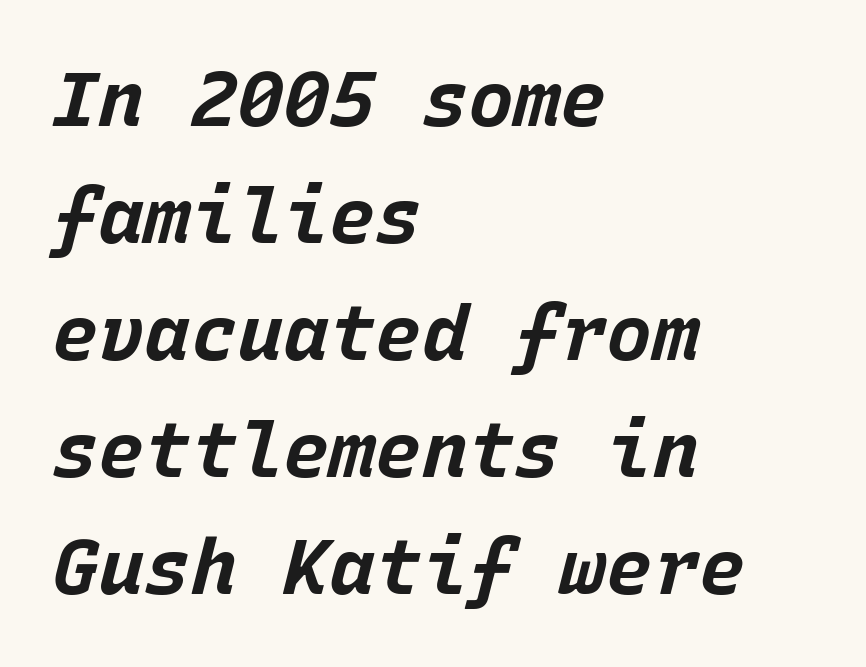
The image shows 77 px bold type, italic (leaning right), monospaced; set left-aligned, normal line spacing (1.52x), normal letter spacing, not underlined; low stroke contrast and a large x-height.
